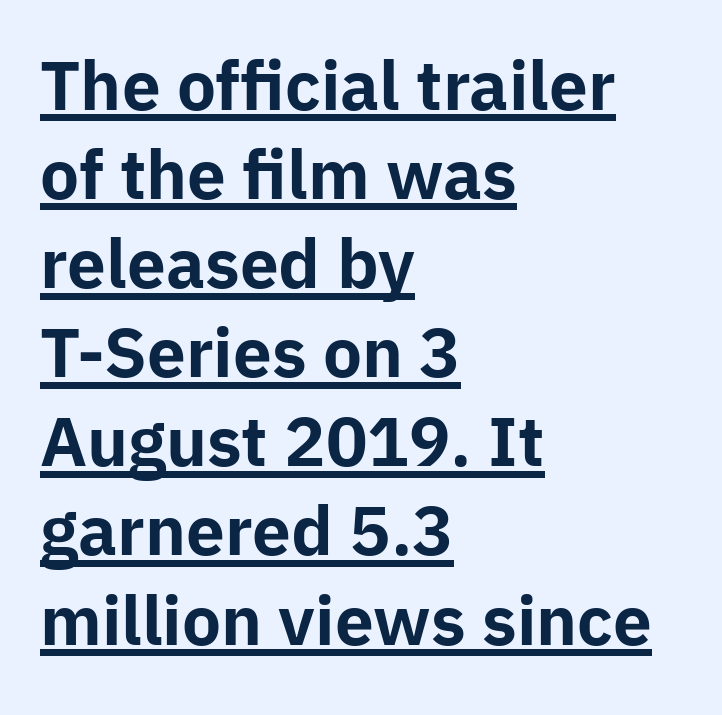
Examine the stroke ends and you'll find no serifs. Alignment: flush left. Here the glyphs are tracked normally, forming tight word shapes. Spacing verdict: proportional, widths tailored to each character.
